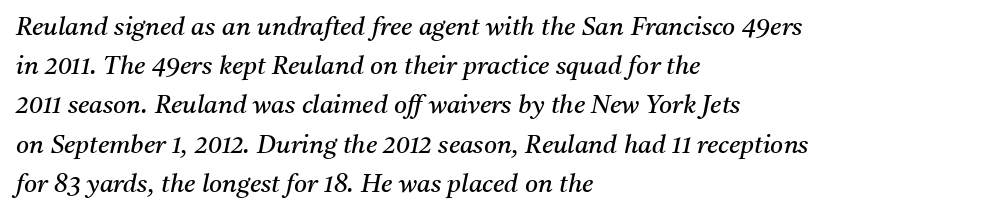
{"italic": "yes", "lean": "right", "slant_degrees": 11, "bold": "no", "underline": "no", "align": "left", "line_spacing": "normal", "line_spacing_ratio": 1.57, "letter_spacing": "normal", "letter_spacing_em": 0.0, "glyph_px": 25}
